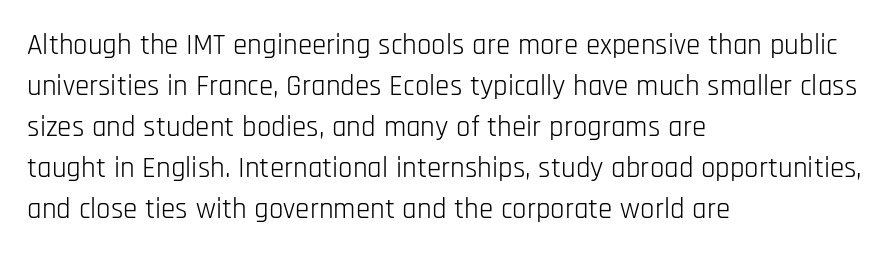
Note: no serifs on the glyphs. Think of a printed novel: that variable character pitch is what you see here. The rag falls on the right side of this text block. Plain, unruled lines of type. Look at the tracking — it's just the regular setting, nothing added.
